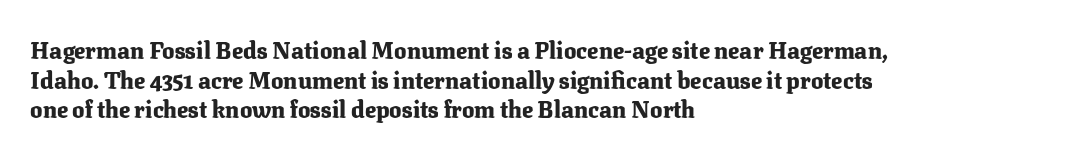
The image shows 23 px bold type, upright; set left-aligned, normal line spacing (1.29x), normal letter spacing, not underlined.
